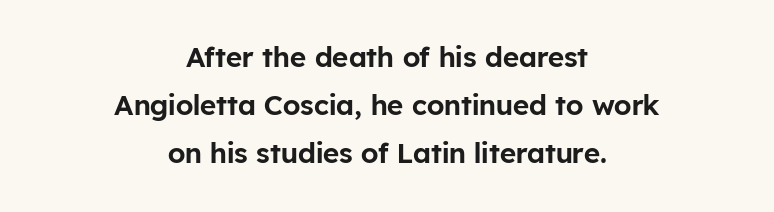
{"serif": "no", "italic": "no", "width": "normal", "stroke_contrast": "low", "x_height": "medium", "monospaced": "no", "underline": "no", "align": "center", "line_spacing_ratio": 1.72, "letter_spacing": "normal", "letter_spacing_em": 0.0, "glyph_px": 28}
